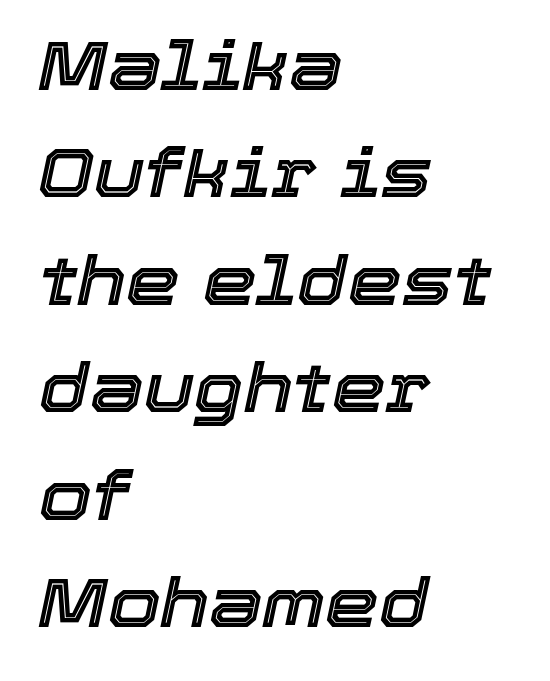
{"italic": "yes", "lean": "right", "slant_degrees": 12, "width": "normal", "x_height": "medium", "monospaced": "no", "underline": "no", "align": "left", "line_spacing": "normal", "line_spacing_ratio": 1.58, "letter_spacing": "normal", "letter_spacing_em": 0.0, "glyph_px": 68}
